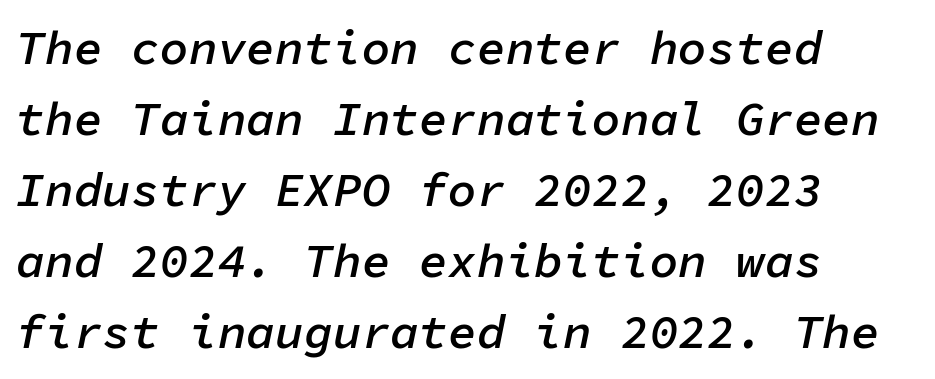
The image shows 48 px semibold type, italic (leaning right), monospaced; set left-aligned, normal line spacing (1.48x), normal letter spacing, not underlined; low stroke contrast and a medium x-height.
